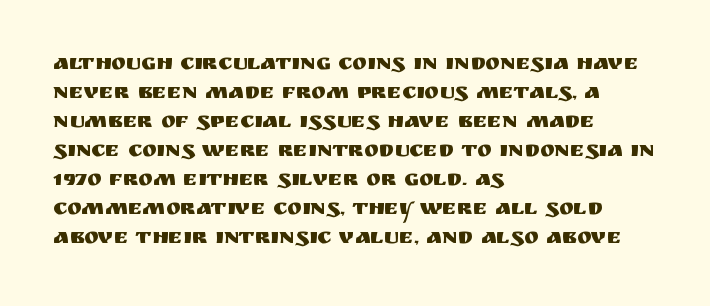
Q: Is the text italic (slanted)? A: No, it is upright.
Q: Is the text underlined? A: No.
Q: How is the paragraph aligned? A: Left-aligned.
Q: Is the spacing between letters normal or unusually wide? A: Normal.
Q: Is the spacing between lines tight, normal or loose? A: Normal.
